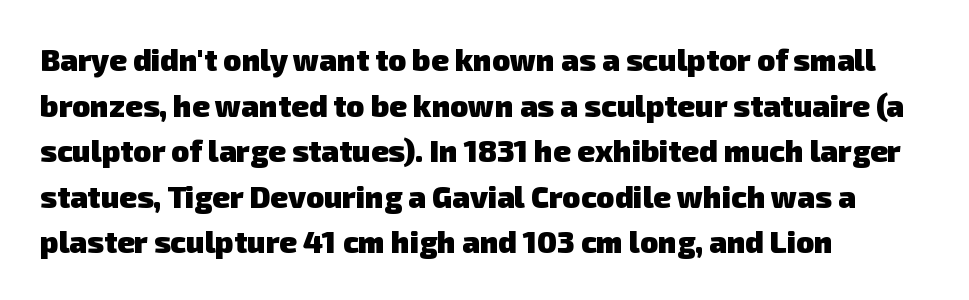
Q: Is the text bold? A: Yes.
Q: Is the typeface a serif or a sans-serif typeface? A: Sans-serif.
Q: Is the text underlined? A: No.
Q: How is the paragraph aligned? A: Left-aligned.
Q: Is the spacing between letters normal or unusually wide? A: Normal.
Q: Is the spacing between lines tight, normal or loose? A: Normal.
Q: Width (condensed, normal, or wide)? A: Normal.
Q: Stroke contrast? A: Low.
Q: x-height? A: Medium.
Q: Monospaced? A: No.
